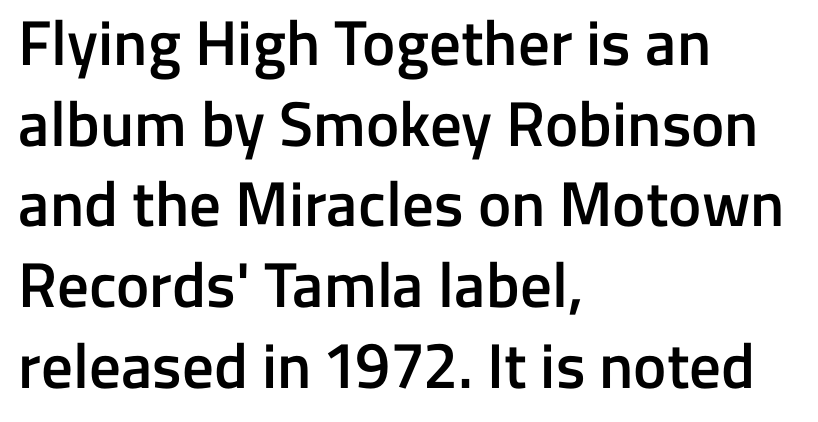
Weight check: semibold — heavier than regular, not quite bold. No italicization has been applied; the sample stays upright. Horizontal bands of white between lines are of average thickness. Are there feet on the stems? There aren't — it's a sans. Descender tails drop into unmarked territory.
